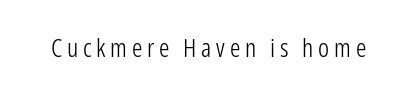
Q: Is the text bold? A: No.
Q: Is the text italic (slanted)? A: No, it is upright.
Q: Is the text underlined? A: No.
